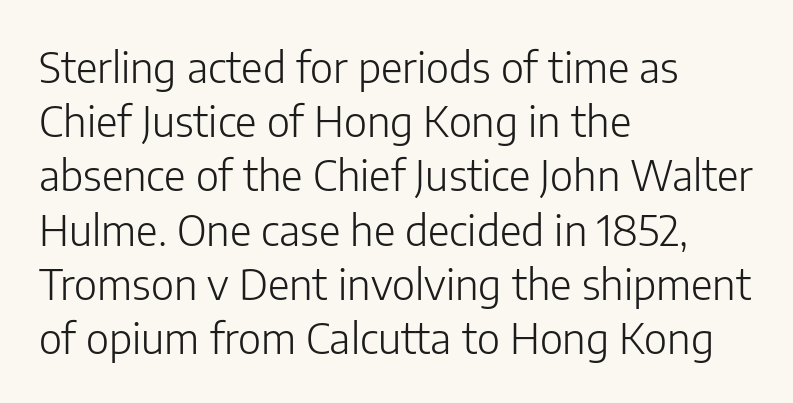
Q: Is the text bold? A: No.
Q: Is the text italic (slanted)? A: No, it is upright.
Q: Is the typeface a serif or a sans-serif typeface? A: Sans-serif.
Q: Is the text underlined? A: No.
Q: How is the paragraph aligned? A: Left-aligned.
Q: Is the spacing between letters normal or unusually wide? A: Normal.
Q: Is the spacing between lines tight, normal or loose? A: Normal.
Q: Width (condensed, normal, or wide)? A: Normal.
Q: Stroke contrast? A: Low.
Q: x-height? A: Medium.
Q: Monospaced? A: No.
